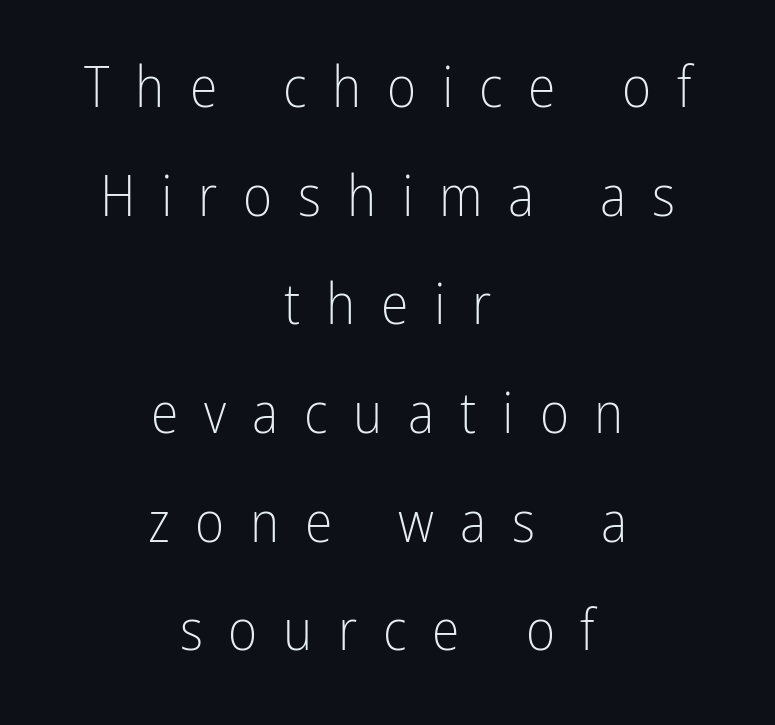
Q: Is the text bold? A: No.
Q: Is the text italic (slanted)? A: No, it is upright.
Q: Is the typeface a serif or a sans-serif typeface? A: Sans-serif.
Q: Is the text underlined? A: No.
Q: How is the paragraph aligned? A: Centered.
Q: Is the spacing between letters normal or unusually wide? A: Unusually wide.
Q: Is the spacing between lines tight, normal or loose? A: Loose.
Q: Width (condensed, normal, or wide)? A: Condensed.
Q: Stroke contrast? A: Low.
Q: x-height? A: Medium.
Q: Monospaced? A: No.
